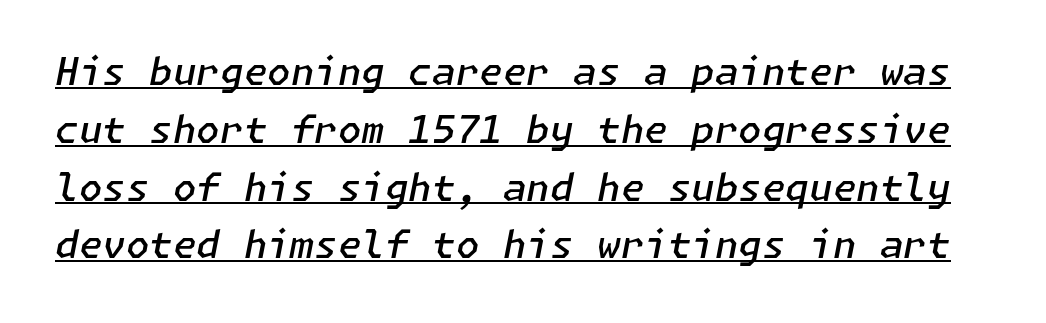
Q: Is the text bold? A: Semi-bold.
Q: Is the text italic (slanted)? A: Yes, it leans right by about 11 degrees.
Q: Is the text underlined? A: Yes.
Q: Is the spacing between letters normal or unusually wide? A: Normal.
Q: Is the spacing between lines tight, normal or loose? A: Normal.
Q: Width (condensed, normal, or wide)? A: Normal.
Q: Stroke contrast? A: Low.
Q: x-height? A: Medium.
